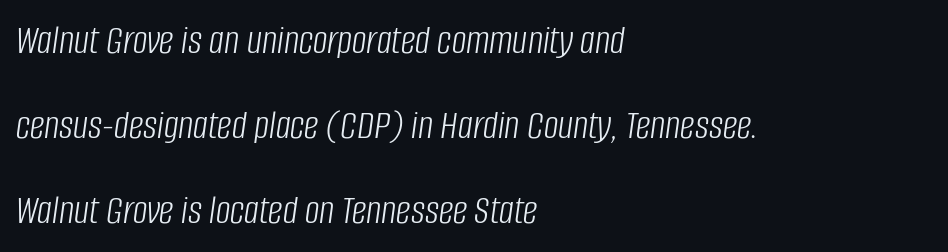
{"italic": "yes", "lean": "right", "slant_degrees": 8, "bold": "no", "weight": "light", "width": "condensed", "stroke_contrast": "low", "x_height": "large", "monospaced": "no", "underline": "no", "align": "left", "line_spacing": "loose", "line_spacing_ratio": 2.07, "letter_spacing": "normal", "letter_spacing_em": 0.0, "glyph_px": 41}
